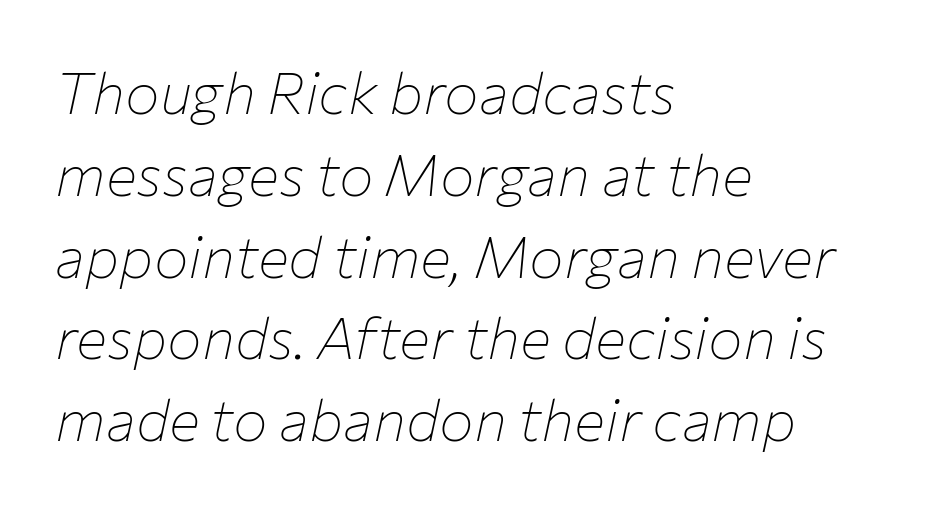
The image shows 58 px thin type, italic (leaning right); set left-aligned, normal line spacing (1.41x), normal letter spacing, not underlined; low stroke contrast and a medium x-height.
